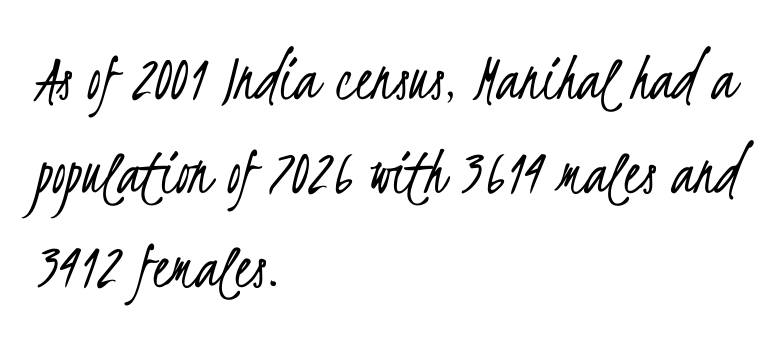
The rendering anchors every line to the left-hand side. Look at the tracking — it's just the regular setting, nothing added. This sample has the flowing, uneven cadence of proportional lettering. What kind of face is this? One without serifs — a sans. Regular leading.
